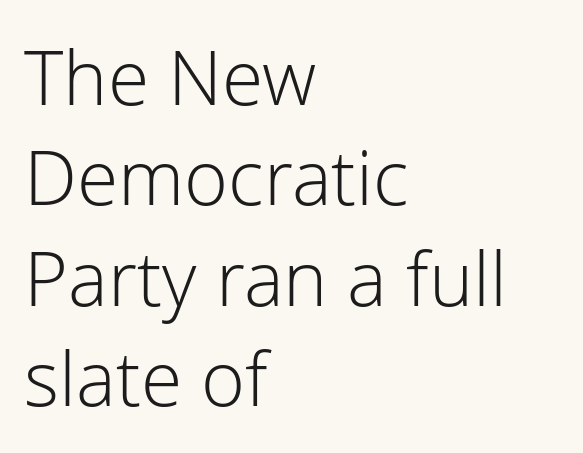
The image shows 75 px light sans-serif type, upright; set left-aligned, normal line spacing (1.34x), normal letter spacing, not underlined; low stroke contrast and a medium x-height.
